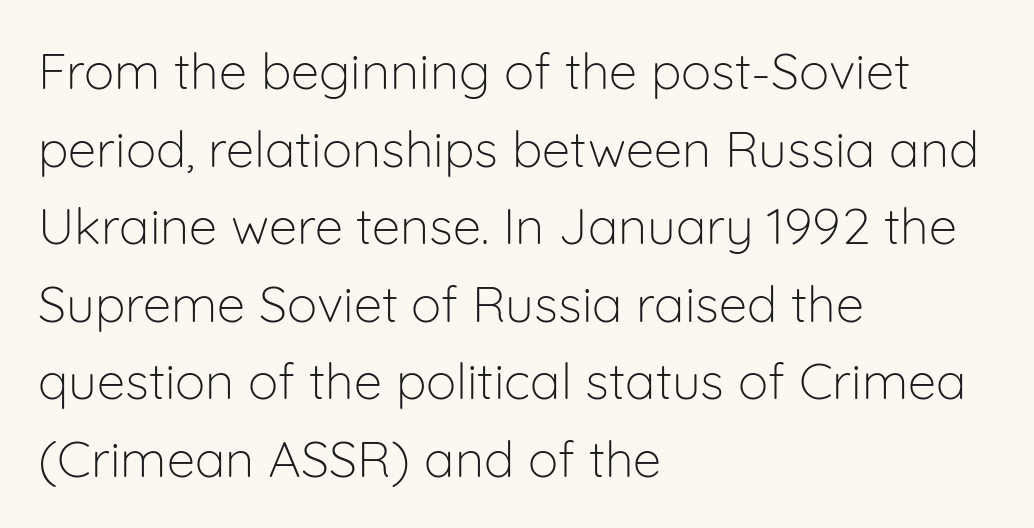
You can tell it's not italic because the verticals are truly vertical. The zone under the glyphs is completely vacant. Words appear dense and cohesive because spacing is normal. This sample is left-justified, so line endings fall wherever the words run out. Varying glyph widths throughout — classic text-font behaviour. The text was rendered using a sans face with plain stroke endings.
